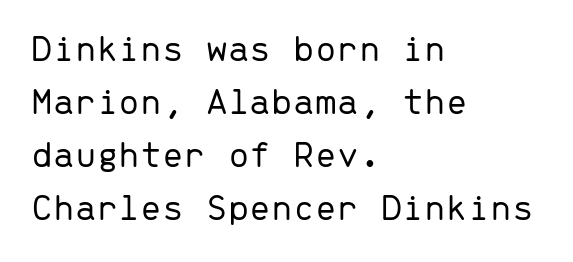
Weight: not bold — regular or lighter. This rendering features lettering with no underline. Is there much room between lines? A standard amount, neither cramped nor airy. Tracking here is standard; glyphs follow each other at the usual distance. Here the designer chose a console-style face with uniform glyph widths. The rendering shows plain stroke endings on the letterforms — a sans-serif design.
